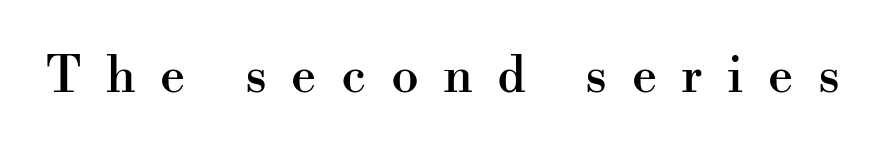
Q: Is the text italic (slanted)? A: No, it is upright.
Q: Is the typeface a serif or a sans-serif typeface? A: Serif.
Q: Is the text underlined? A: No.
Q: Is the spacing between letters normal or unusually wide? A: Unusually wide.
Q: Width (condensed, normal, or wide)? A: Normal.
Q: Stroke contrast? A: High.
Q: x-height? A: Small.
Q: Monospaced? A: No.
